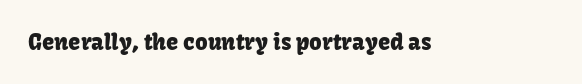
The image shows 22 px text type, upright; set normal letter spacing, not underlined.
